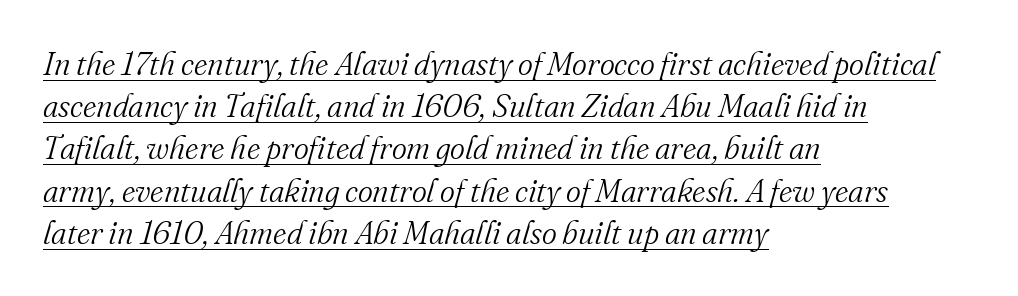
The passage shown has conventional tracking throughout. Stem width sits at or under what a default text font uses. These lines were composed using italics. The rows are spaced the way most documents space them. This sample is left-justified, so line endings fall wherever the words run out. A continuous stroke trails under the words, as in a hyperlink.
